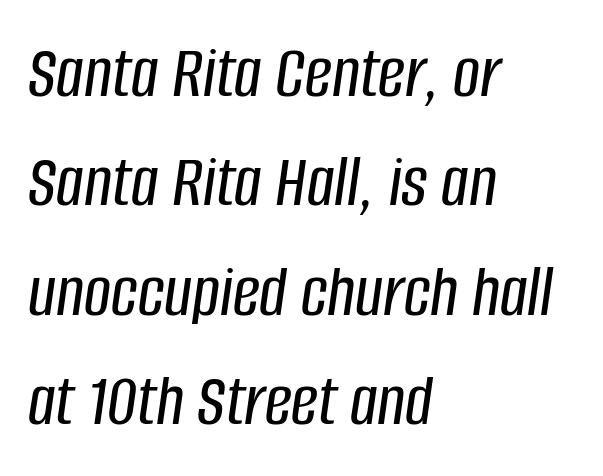
The image shows 75 px condensed type, italic (leaning right); set left-aligned, normal line spacing (1.46x), normal letter spacing, not underlined; low stroke contrast and a large x-height.
